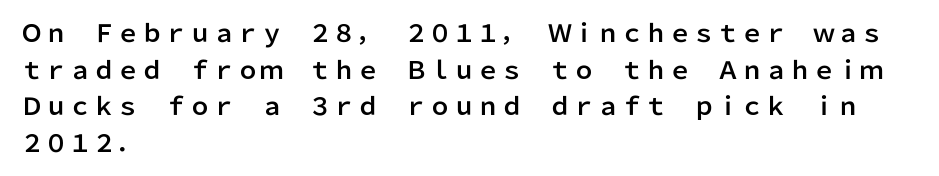
Q: Is the text italic (slanted)? A: No, it is upright.
Q: Is the text underlined? A: No.
Q: How is the paragraph aligned? A: Left-aligned.
Q: Is the spacing between letters normal or unusually wide? A: Normal.
Q: Is the spacing between lines tight, normal or loose? A: Normal.
